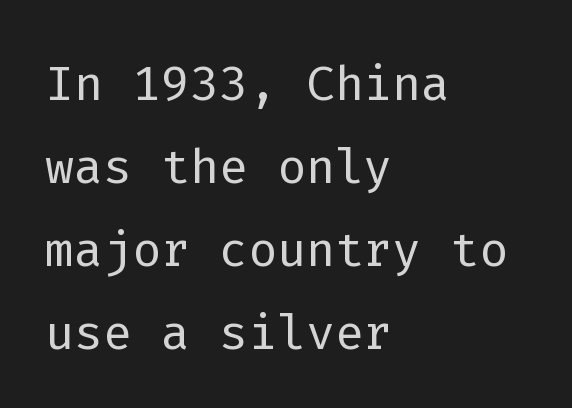
Q: Is the text bold? A: No.
Q: Is the text italic (slanted)? A: No, it is upright.
Q: Is the typeface a serif or a sans-serif typeface? A: Sans-serif.
Q: Is the text underlined? A: No.
Q: How is the paragraph aligned? A: Left-aligned.
Q: Is the spacing between letters normal or unusually wide? A: Normal.
Q: Width (condensed, normal, or wide)? A: Normal.
Q: Stroke contrast? A: Low.
Q: x-height? A: Medium.
Q: Monospaced? A: Yes.
